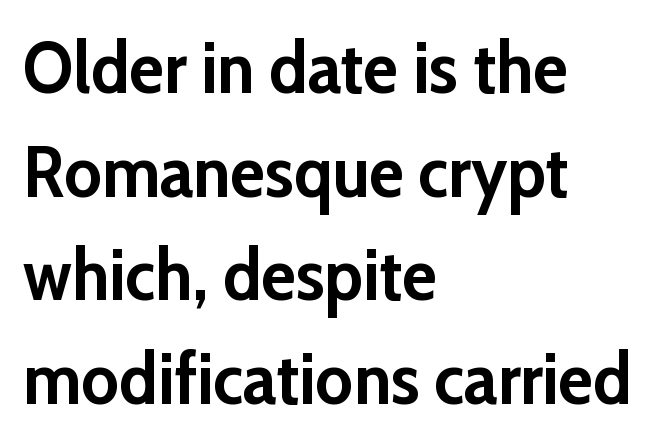
Underline: absent. The face used here is rendered with its standard letterfit. Reading down the block, your eye returns to a fixed left position each line. The rendering uses a bold face; every stroke is thick and dark. A typesetter would label this face a sans.
